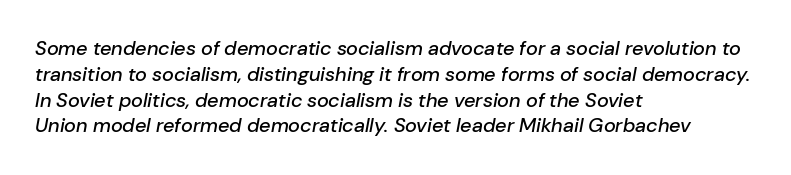
Q: Is the text italic (slanted)? A: Yes, it leans right by about 10 degrees.
Q: Is the text underlined? A: No.
Q: How is the paragraph aligned? A: Left-aligned.
Q: Is the spacing between letters normal or unusually wide? A: Normal.
Q: Is the spacing between lines tight, normal or loose? A: Normal.
